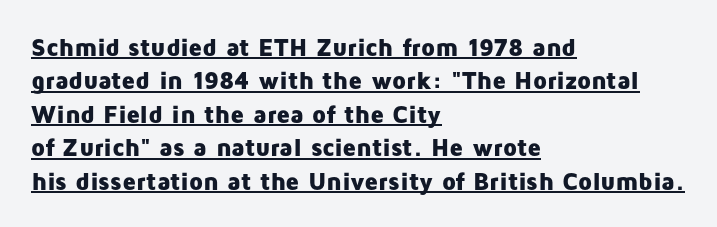
{"italic": "no", "bold": "yes", "underline": "yes", "align": "left", "line_spacing": "normal", "line_spacing_ratio": 1.34, "letter_spacing": "normal", "letter_spacing_em": 0.0, "glyph_px": 25}
